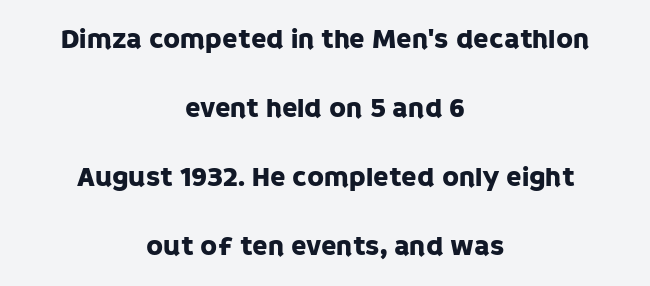
Tracking here is standard; glyphs follow each other at the usual distance. Summary of vertical rhythm: relaxed, with wide interline spacing. Ascenders rise straight up at ninety degrees. Reading down the block, each line starts at a different indent, mirrored at its end.
